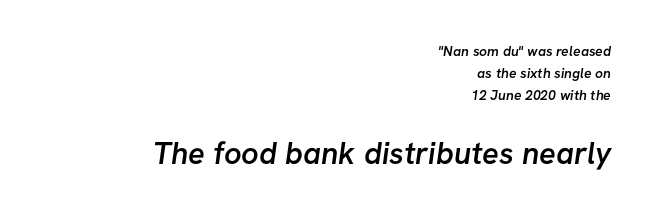
{"serif": "no", "bold": "semi", "weight": "semibold", "width": "normal", "stroke_contrast": "low", "x_height": "medium", "monospaced": "no", "underline": "no", "align": "right", "line_spacing": "normal", "line_spacing_ratio": 1.57, "letter_spacing": "normal", "letter_spacing_em": 0.0, "larger_block": "second", "size_ratio": 2.21, "glyph_px": 31}
